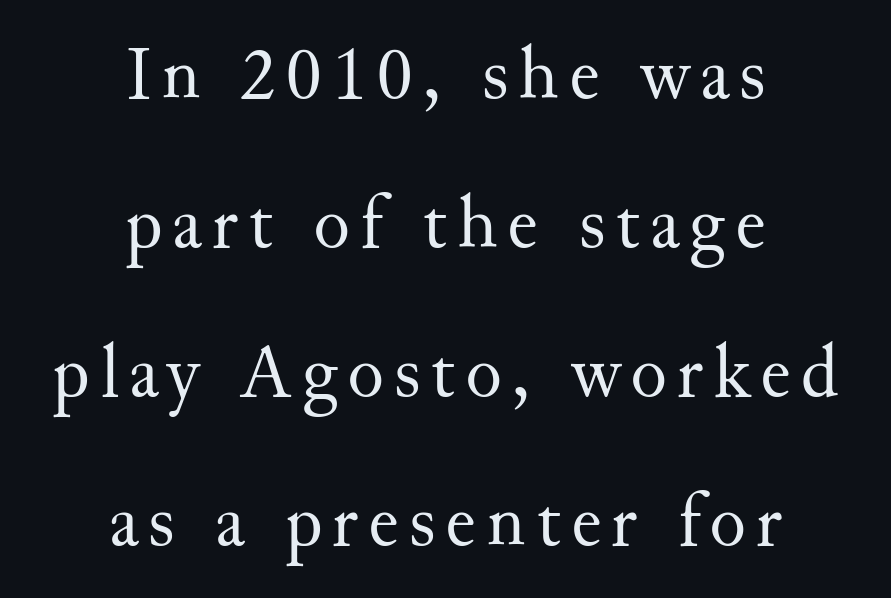
{"serif": "yes", "italic": "no", "bold": "no", "weight": "regular", "width": "normal", "stroke_contrast": "medium", "x_height": "small", "monospaced": "no", "underline": "no", "align": "center", "line_spacing": "loose", "line_spacing_ratio": 1.96, "glyph_px": 76}
